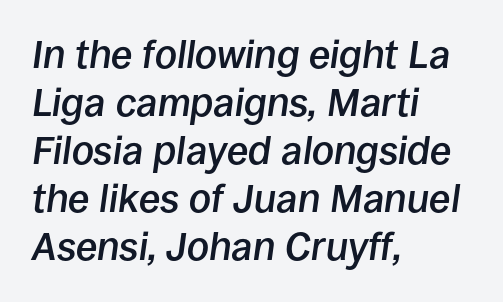
Each row of text sits above clean, open space. These lines keep a tight, regular rhythm from letter to letter. Italic? Definitely — the glyphs are oblique. What weight is shown? A semibold, between regular and bold. The passage shown is typed in a proportional face where columns would drift. Teacher's note: observe the even left margin — that is flush-left alignment.
